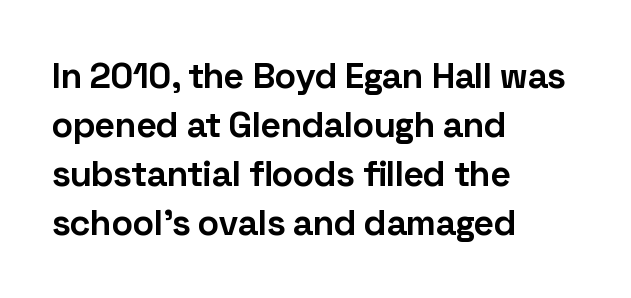
Students, this is bold: see how much ink each stroke carries. Spacing verdict: proportional, widths tailored to each character. I'd call this a sans setting — the letters go barefoot. Horizontal bands of white between lines are of average thickness.
